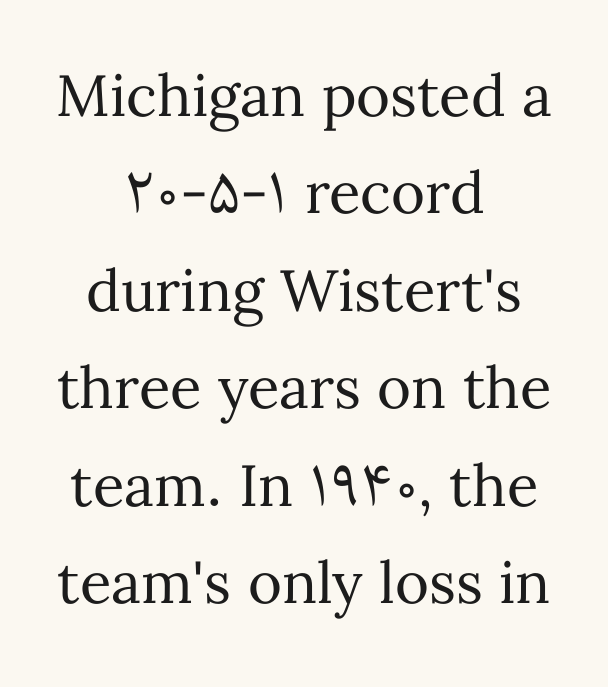
The letterforms sit at book weight or below. A typesetter would call this proportional, since set widths differ per character. The typesetter chose a symmetrical, centered arrangement here. Line spacing here is normal. Look at the tracking — it's just the regular setting, nothing added.
